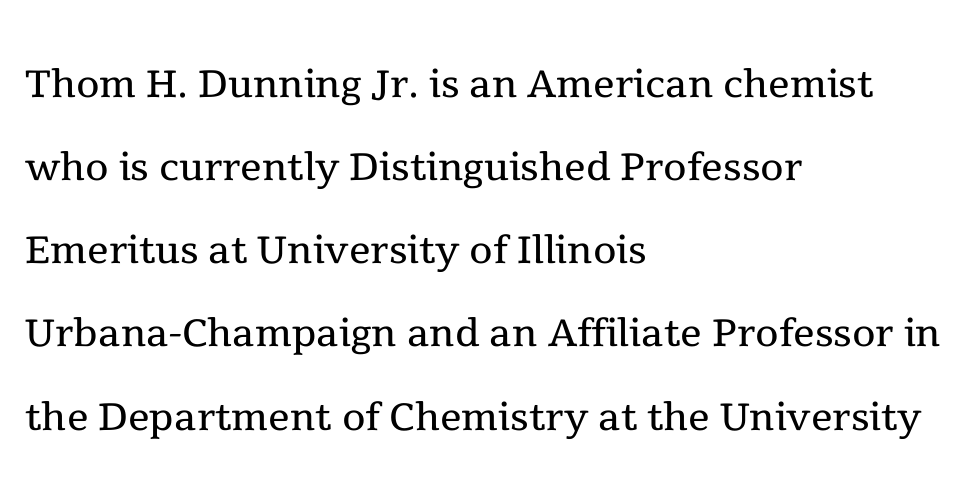
No chunkiness to these letters — they're not bold. Notice how the passage keeps a crisp vertical edge on the left only. This sample uses an upright cut, with every glyph sitting square on the baseline. Leading matches the norm, producing a regular column. The horizontal fit of the characters is conventional and even.
